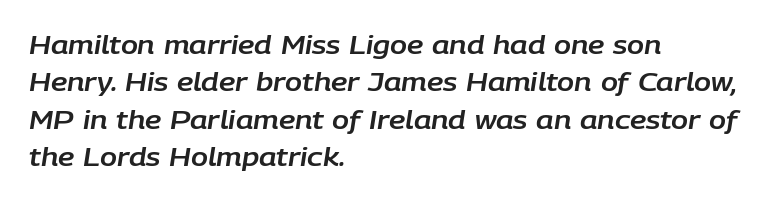
Would a proofreader flag this as italicized? Yes. The gap between lines stays unmarked. The passage is arranged the way most books set body copy — flush left. The gaps between neighbouring characters are ordinary and unremarkable. Normally led — the rows are evenly, conventionally spaced.
